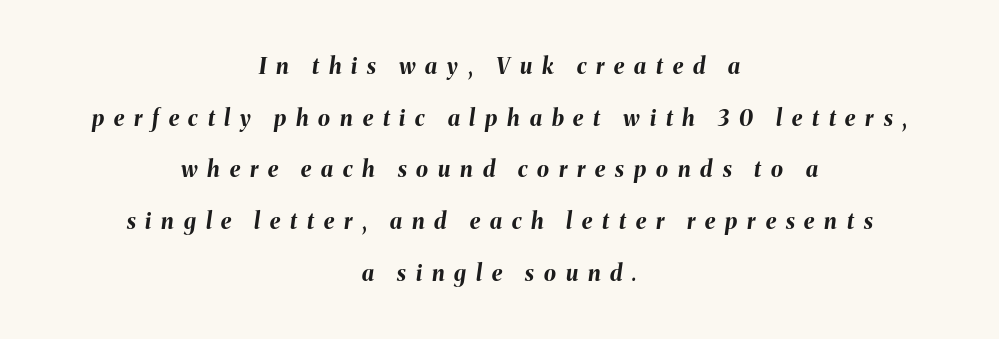
Q: Is the text bold? A: Yes.
Q: Is the text italic (slanted)? A: Yes, it leans right by about 8 degrees.
Q: Is the text underlined? A: No.
Q: How is the paragraph aligned? A: Centered.
Q: Is the spacing between letters normal or unusually wide? A: Unusually wide.
Q: Is the spacing between lines tight, normal or loose? A: Loose.
